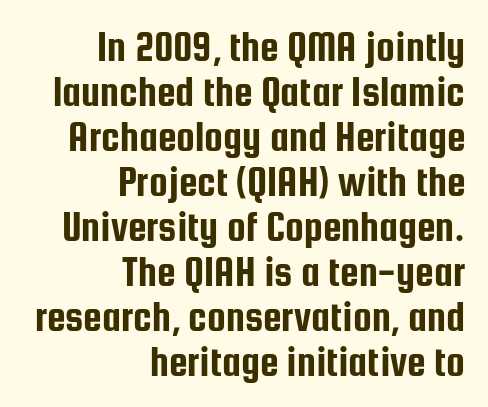
Q: Is the text italic (slanted)? A: No, it is upright.
Q: Is the typeface a serif or a sans-serif typeface? A: Sans-serif.
Q: Is the text underlined? A: No.
Q: How is the paragraph aligned? A: Right-aligned.
Q: Is the spacing between letters normal or unusually wide? A: Normal.
Q: Is the spacing between lines tight, normal or loose? A: Tight.
Q: Width (condensed, normal, or wide)? A: Condensed.
Q: Stroke contrast? A: Low.
Q: x-height? A: Medium.
Q: Monospaced? A: No.
